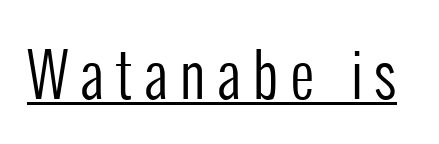
Q: Is the text bold? A: No.
Q: Is the text italic (slanted)? A: No, it is upright.
Q: Is the typeface a serif or a sans-serif typeface? A: Sans-serif.
Q: Is the text underlined? A: Yes.
Q: Is the spacing between letters normal or unusually wide? A: Unusually wide.
Q: Width (condensed, normal, or wide)? A: Condensed.
Q: Stroke contrast? A: Low.
Q: x-height? A: Medium.
Q: Monospaced? A: No.
